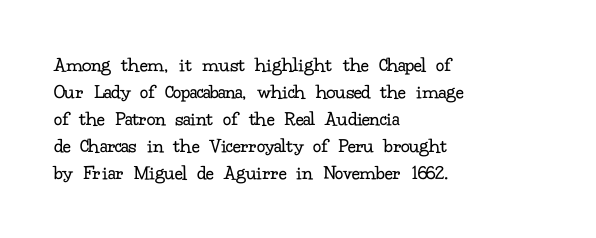
{"italic": "no", "bold": "no", "underline": "no", "align": "left", "line_spacing": "normal", "line_spacing_ratio": 1.28, "letter_spacing": "normal", "letter_spacing_em": 0.0, "glyph_px": 21}
